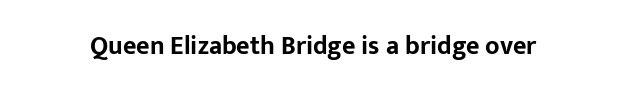
Q: Is the text bold? A: Yes.
Q: Is the text italic (slanted)? A: No, it is upright.
Q: Is the text underlined? A: No.
Q: Is the spacing between letters normal or unusually wide? A: Normal.
